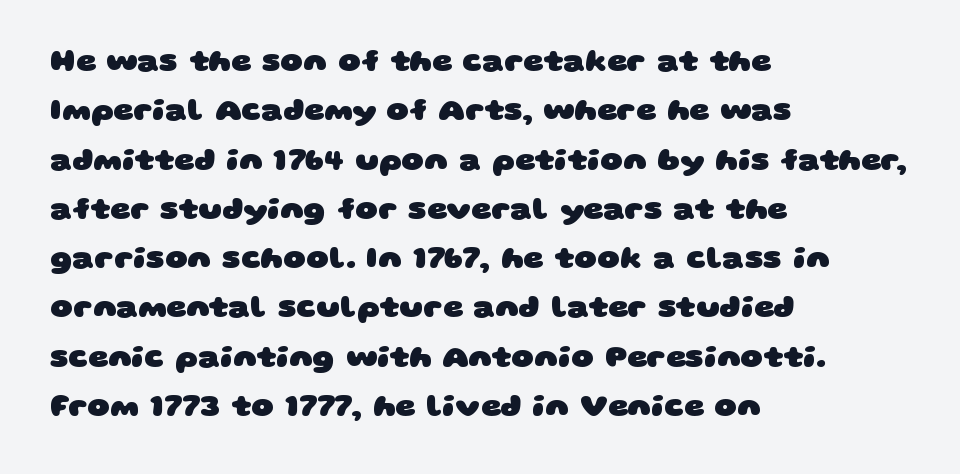
Q: Is the text bold? A: Yes.
Q: Is the typeface a serif or a sans-serif typeface? A: Sans-serif.
Q: Is the text underlined? A: No.
Q: How is the paragraph aligned? A: Left-aligned.
Q: Is the spacing between letters normal or unusually wide? A: Normal.
Q: Is the spacing between lines tight, normal or loose? A: Normal.
Q: Width (condensed, normal, or wide)? A: Wide.
Q: Stroke contrast? A: Low.
Q: x-height? A: Large.
Q: Monospaced? A: No.
